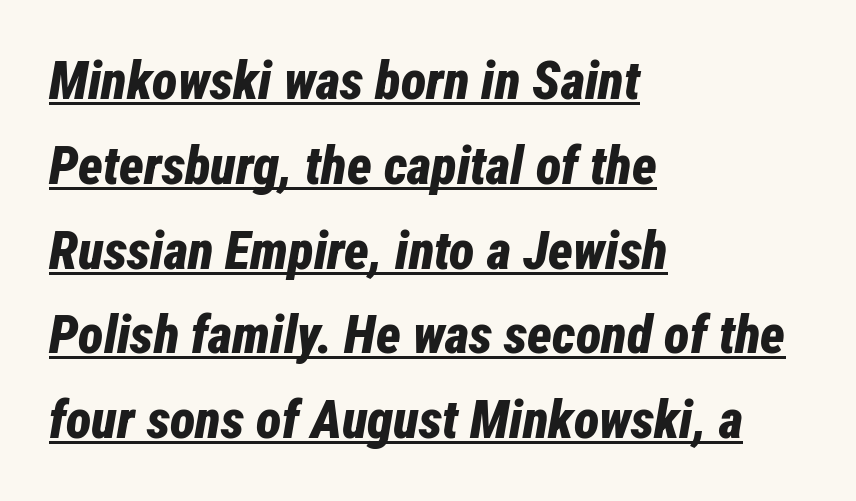
Q: Is the text bold? A: Yes.
Q: Is the text italic (slanted)? A: Yes, it leans right by about 12 degrees.
Q: Is the text underlined? A: Yes.
Q: How is the paragraph aligned? A: Left-aligned.
Q: Is the spacing between letters normal or unusually wide? A: Normal.
Q: Is the spacing between lines tight, normal or loose? A: Normal.
Q: Width (condensed, normal, or wide)? A: Condensed.
Q: Stroke contrast? A: Low.
Q: x-height? A: Medium.
Q: Monospaced? A: No.
